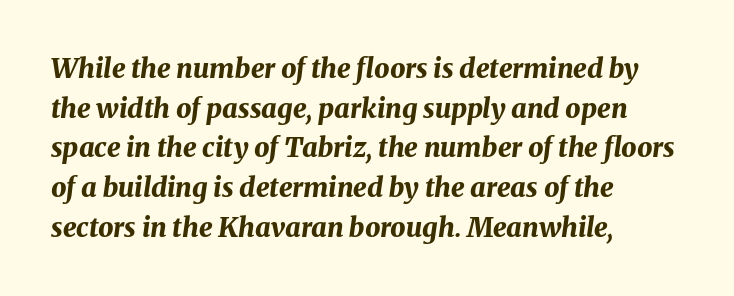
The image shows 27 px bold type, italic (leaning right); set left-aligned, normal line spacing (1.47x), normal letter spacing, not underlined.
